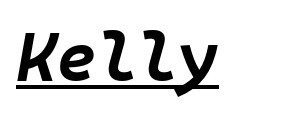
Has an underline been added? It has. Observe the lean: these are italic letterforms. Monospaced: the letters line up in strict vertical columns. Default kerning and tracking; the words read as compact shapes. The face used here has the dense, thick strokes of a bold.
